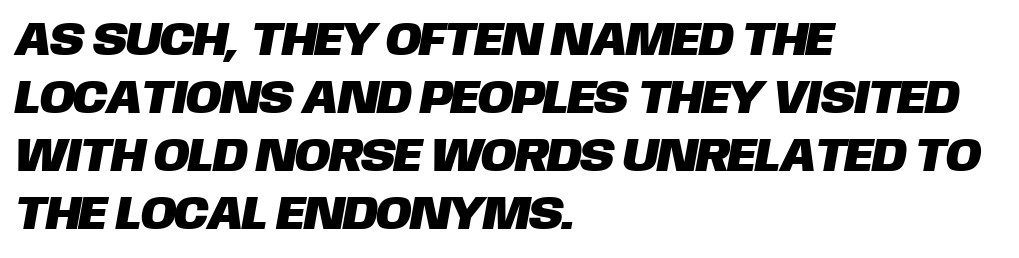
Q: Is the typeface a serif or a sans-serif typeface? A: Sans-serif.
Q: Is the text underlined? A: No.
Q: How is the paragraph aligned? A: Left-aligned.
Q: Is the spacing between letters normal or unusually wide? A: Normal.
Q: Width (condensed, normal, or wide)? A: Normal.
Q: Stroke contrast? A: Low.
Q: x-height? A: Large.
Q: Monospaced? A: No.
